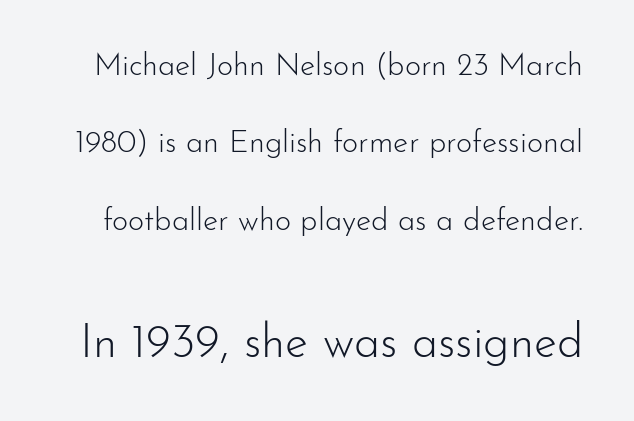
{"serif": "no", "italic": "no", "bold": "no", "weight": "light", "width": "normal", "stroke_contrast": "low", "x_height": "small", "monospaced": "no", "underline": "no", "line_spacing": "loose", "line_spacing_ratio": 2.5, "letter_spacing": "normal", "letter_spacing_em": 0.0, "larger_block": "second", "size_ratio": 1.52, "glyph_px": 47}
